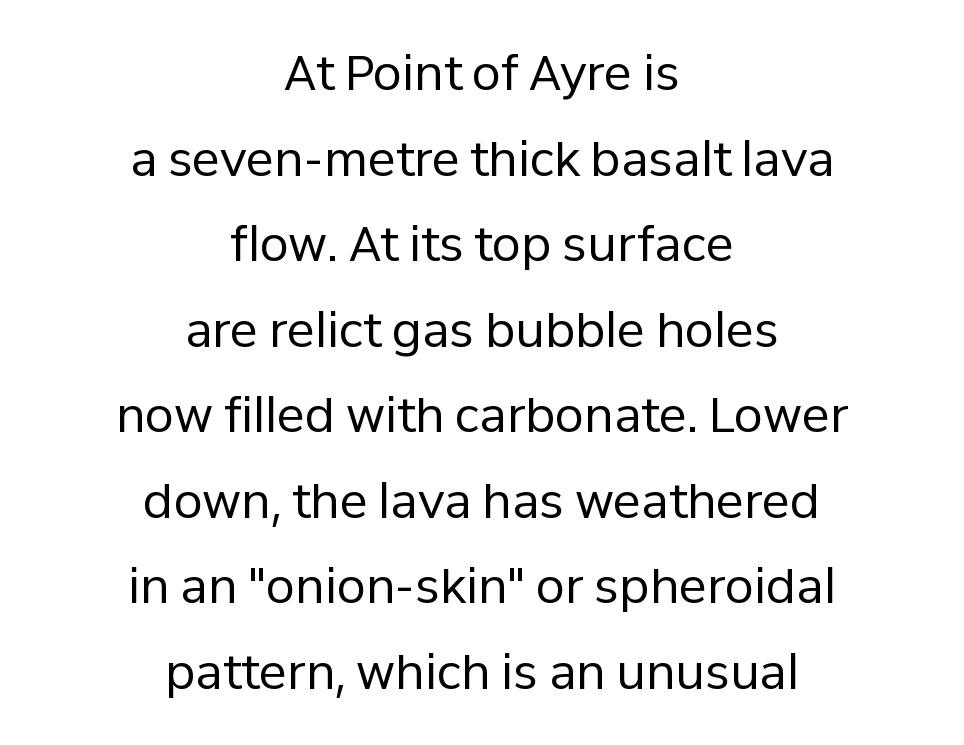
Are there feet on the stems? There aren't — it's a sans. Underline: absent. The font's upright variant was chosen for this text. A student would call this center alignment; a typographer would say set centered. Each stroke keeps to a modest, everyday thickness or less. The rendering uses natural spacing where letterforms have individual widths.
